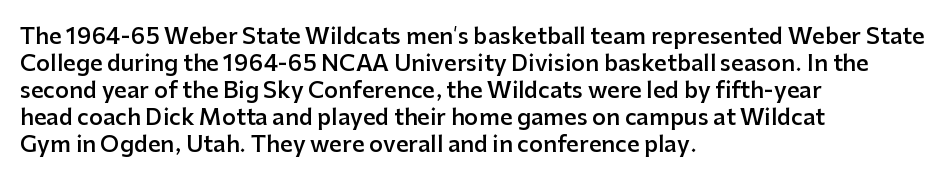
The image shows 22 px text type, upright; set left-aligned, line spacing 1.23x, normal letter spacing, not underlined.
